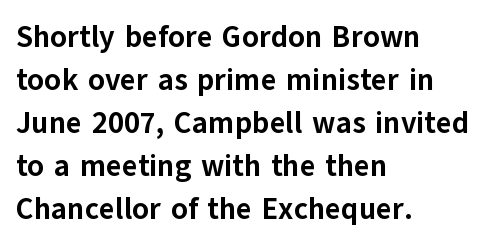
The image shows 30 px bold sans-serif type, upright; set left-aligned, normal line spacing (1.43x), normal letter spacing, not underlined; low stroke contrast and a medium x-height.
